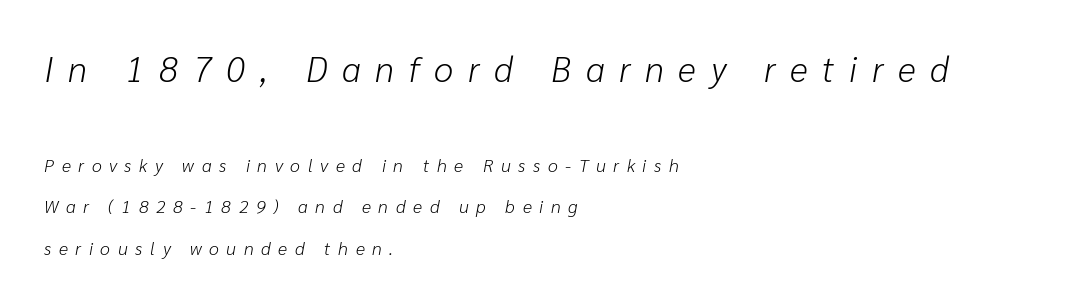
Check the space under the baseline: it is left empty. Is the letter spacing exaggerated? Yes — the characters are pushed far apart. Looking at the ascenders, they clearly lean. If you measured baseline to baseline, you'd find a long distance.
